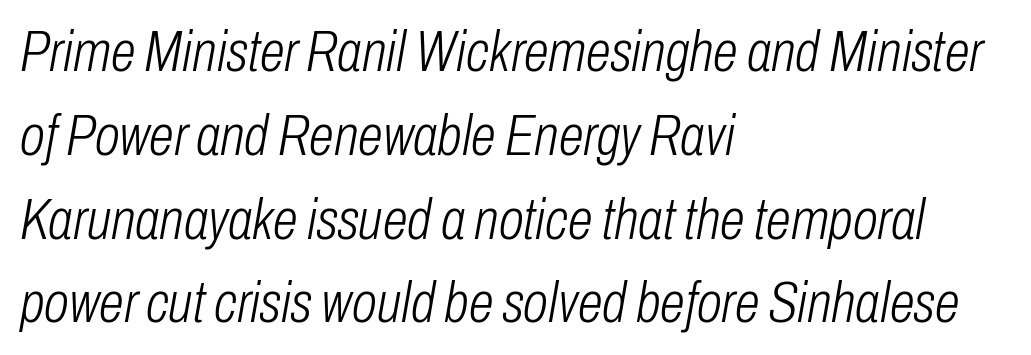
Q: Is the text bold? A: No.
Q: Is the text italic (slanted)? A: Yes, it leans right by about 10 degrees.
Q: Is the text underlined? A: No.
Q: How is the paragraph aligned? A: Left-aligned.
Q: Is the spacing between letters normal or unusually wide? A: Normal.
Q: Is the spacing between lines tight, normal or loose? A: Normal.
Q: Width (condensed, normal, or wide)? A: Condensed.
Q: Stroke contrast? A: Low.
Q: x-height? A: Medium.
Q: Monospaced? A: No.
